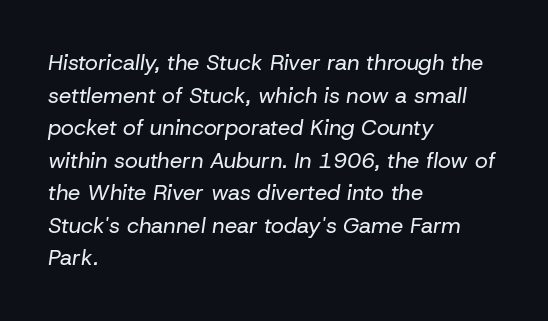
Leading: standard. Weight: not bold — regular or lighter. Look at the tracking — it's just the regular setting, nothing added. Rule under the text: the space is simply empty. Alignment: flush left.
